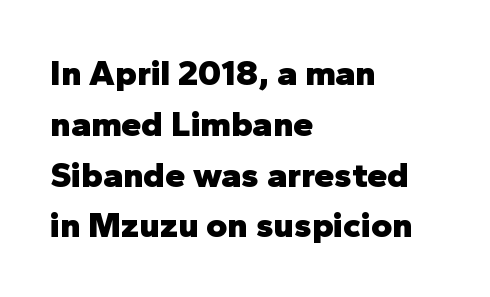
The image shows 36 px heavy sans-serif type, upright; set left-aligned, normal line spacing (1.41x), normal letter spacing, not underlined; low stroke contrast and a medium x-height.
